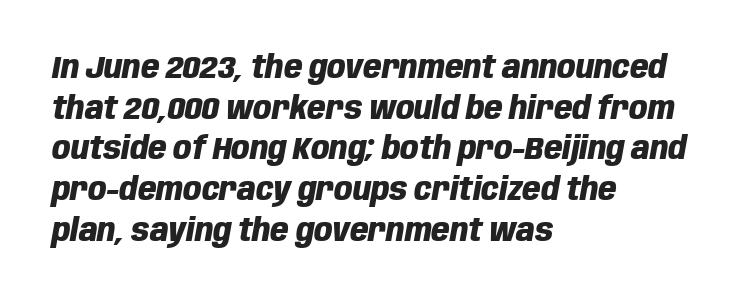
The image shows 32 px heavy, condensed type, italic (leaning right); set left-aligned, normal line spacing (1.27x), normal letter spacing, not underlined; low stroke contrast and a large x-height.
